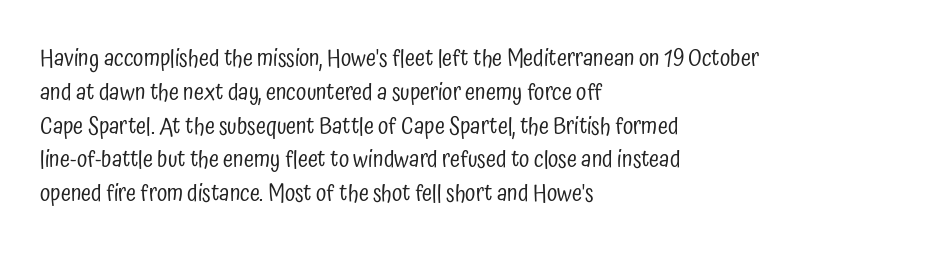
The image shows 23 px text type, upright; set left-aligned, normal line spacing (1.47x), normal letter spacing, not underlined.
